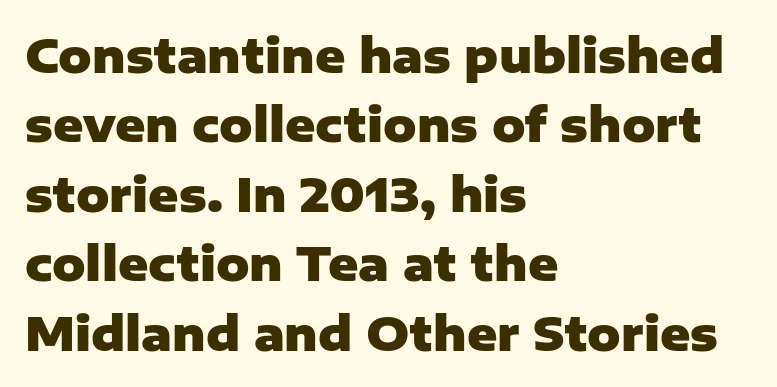
{"serif": "no", "italic": "no", "bold": "yes", "weight": "heavy", "width": "normal", "stroke_contrast": "low", "x_height": "medium", "monospaced": "no", "underline": "no", "align": "left", "line_spacing": "normal", "line_spacing_ratio": 1.51, "letter_spacing": "normal", "letter_spacing_em": 0.0, "glyph_px": 46}
